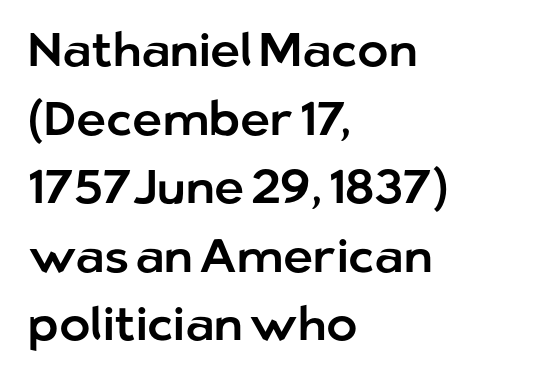
The image shows 47 px sans-serif type, upright; set left-aligned, normal line spacing (1.46x), normal letter spacing, not underlined; low stroke contrast and a medium x-height.
